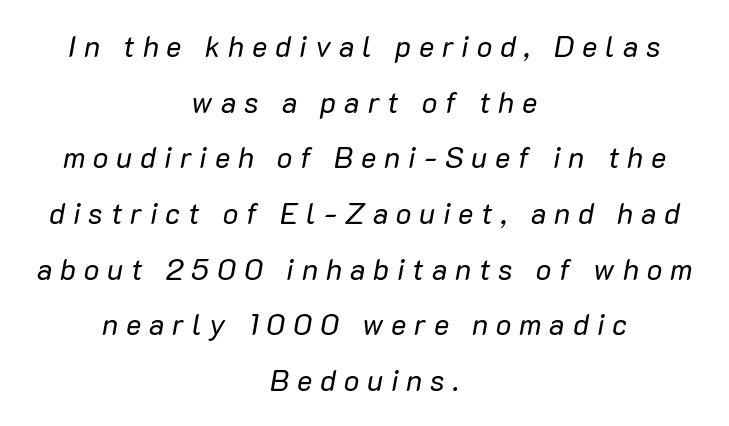
The image shows 29 px regular-weight type, italic (leaning right); set centered, loose line spacing (1.92x), unusually wide letter spacing (+0.27 em), not underlined; low stroke contrast and a medium x-height.
